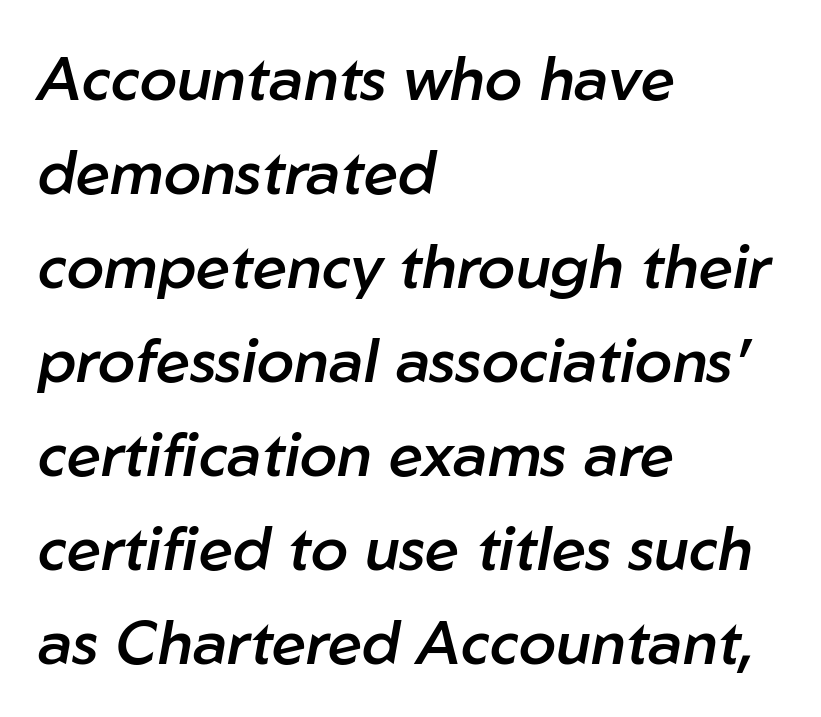
The image shows 61 px semibold type, italic (leaning right); set left-aligned, normal line spacing (1.54x), normal letter spacing, not underlined; low stroke contrast and a medium x-height.
